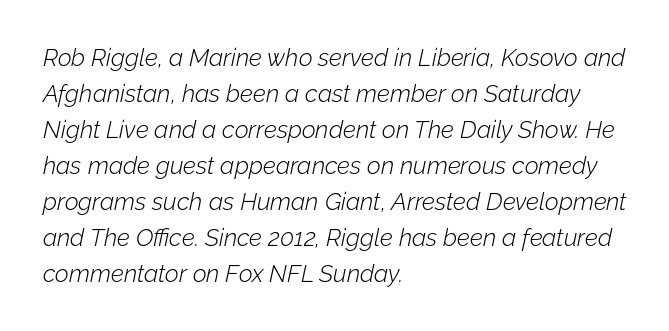
Q: Is the text bold? A: No.
Q: Is the text italic (slanted)? A: Yes, it leans right by about 12 degrees.
Q: Is the text underlined? A: No.
Q: How is the paragraph aligned? A: Left-aligned.
Q: Is the spacing between letters normal or unusually wide? A: Normal.
Q: Is the spacing between lines tight, normal or loose? A: Normal.
